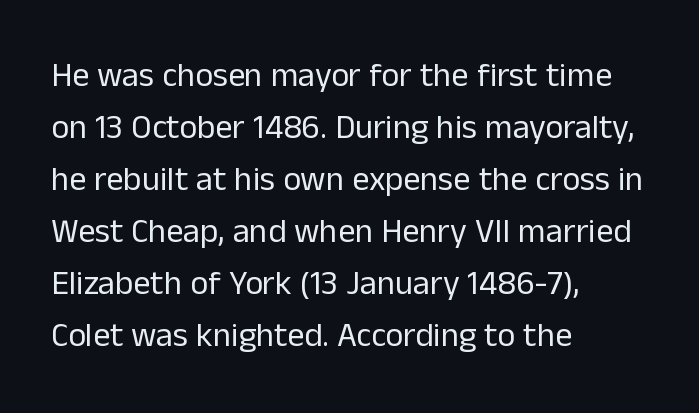
Check where the strokes stop: nothing finishes them off — pure sans. Typeset ragged right — the left edge is the straight one. The weight would be labelled regular, book, light, or lighter still. The passage shown is typed in a proportional face where columns would drift. Posture: upright roman.
